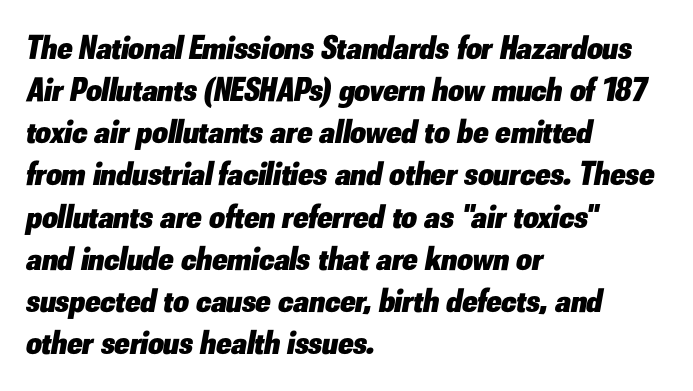
The image shows 34 px heavy type, italic (leaning right); set left-aligned, line spacing 1.24x, normal letter spacing, not underlined; low stroke contrast and a small x-height.
